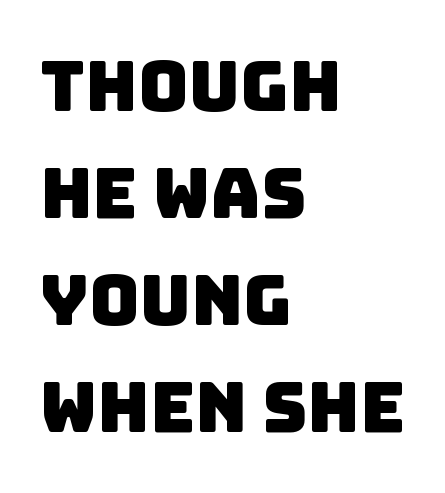
This sample uses plain, unmodified letter spacing. Regarding serifs, this sample does without them. This sample has the flowing, uneven cadence of proportional lettering. Leftover space on each line is placed entirely after the last word. What's the leading like? Ordinary, nothing unusual. The specimen omits any rule beneath the text block's lines.
